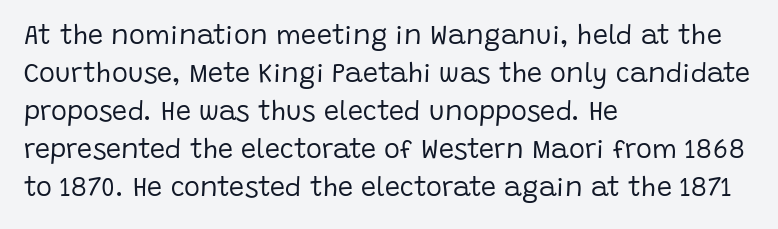
The image shows 27 px text type, upright; set left-aligned, normal line spacing (1.41x), normal letter spacing, not underlined.
